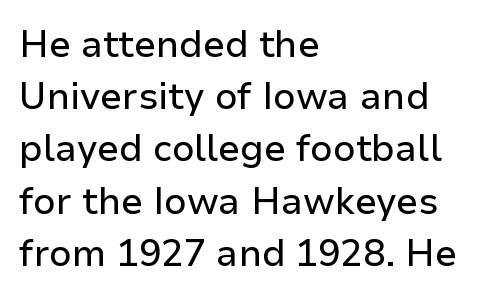
Q: Is the text italic (slanted)? A: No, it is upright.
Q: Is the typeface a serif or a sans-serif typeface? A: Sans-serif.
Q: Is the text underlined? A: No.
Q: How is the paragraph aligned? A: Left-aligned.
Q: Is the spacing between letters normal or unusually wide? A: Normal.
Q: Is the spacing between lines tight, normal or loose? A: Normal.
Q: Width (condensed, normal, or wide)? A: Normal.
Q: Stroke contrast? A: Low.
Q: x-height? A: Medium.
Q: Monospaced? A: No.
